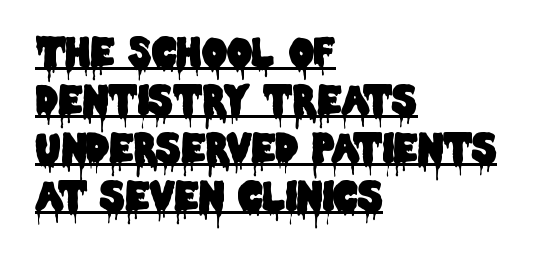
Caption: lettering with a line underneath. You can tell it's not italic because the verticals are truly vertical. The letters carry no serifs — their stems end cleanly without finishing strokes. The text block is weighted toward the left margin, trailing off unevenly rightward. Do the characters align in a grid? No, the font is proportional. Default kerning and tracking; the words read as compact shapes.
